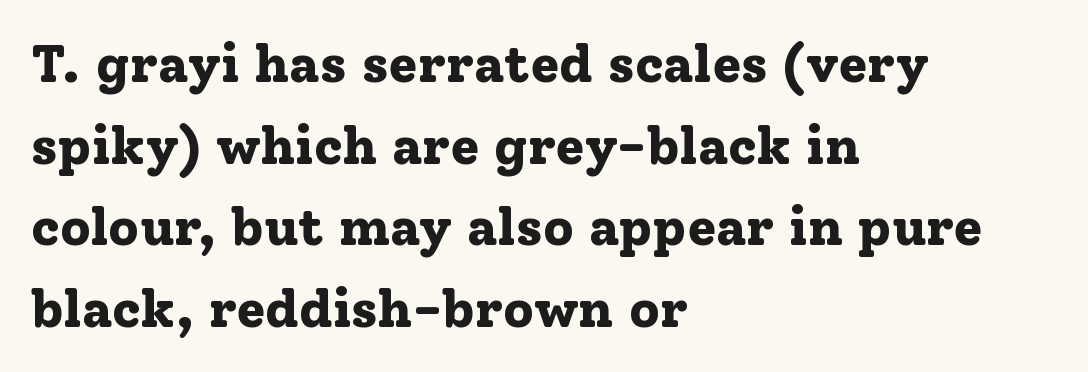
The image shows 53 px bold serif type, upright; set left-aligned, normal line spacing (1.54x), normal letter spacing, not underlined; low stroke contrast and a medium x-height.
